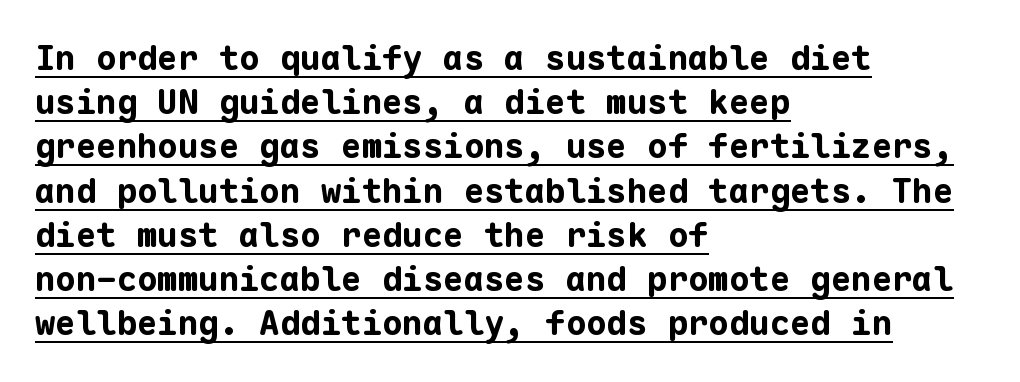
The sample has been set heavy, in full bold. Nobody touched the tracking dial on this one. Are there feet on the stems? There aren't — it's a sans. Layout note: lines flush left.
